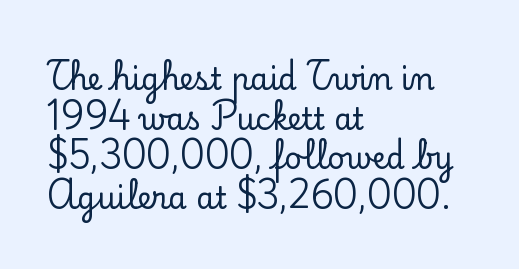
Q: Is the text italic (slanted)? A: No, it is upright.
Q: Is the typeface a serif or a sans-serif typeface? A: Serif.
Q: Is the text underlined? A: No.
Q: How is the paragraph aligned? A: Left-aligned.
Q: Is the spacing between letters normal or unusually wide? A: Normal.
Q: Is the spacing between lines tight, normal or loose? A: Normal.
Q: Width (condensed, normal, or wide)? A: Normal.
Q: Stroke contrast? A: Low.
Q: x-height? A: Small.
Q: Monospaced? A: No.
